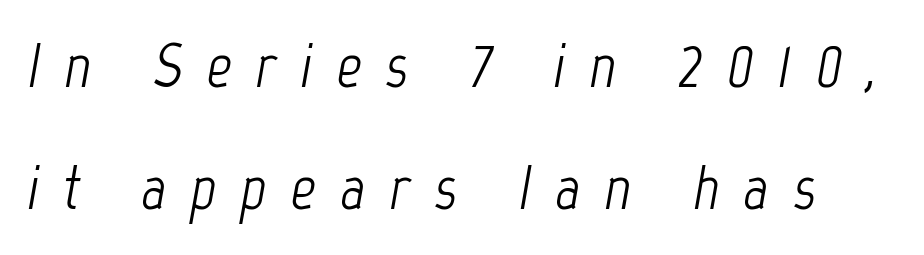
Q: Is the text bold? A: No.
Q: Is the text italic (slanted)? A: Yes, it leans right by about 12 degrees.
Q: Is the text underlined? A: No.
Q: Is the spacing between letters normal or unusually wide? A: Unusually wide.
Q: Is the spacing between lines tight, normal or loose? A: Loose.
Q: Width (condensed, normal, or wide)? A: Condensed.
Q: Stroke contrast? A: Low.
Q: x-height? A: Medium.
Q: Monospaced? A: No.
